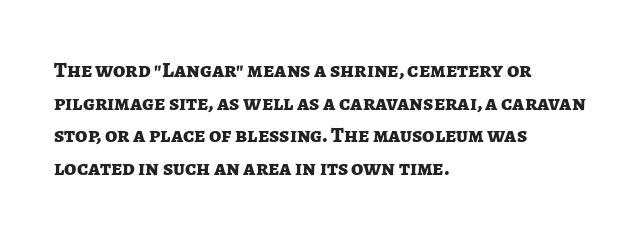
{"italic": "no", "bold": "yes", "underline": "no", "align": "left", "line_spacing": "normal", "line_spacing_ratio": 1.48, "letter_spacing": "normal", "letter_spacing_em": 0.0, "glyph_px": 22}
